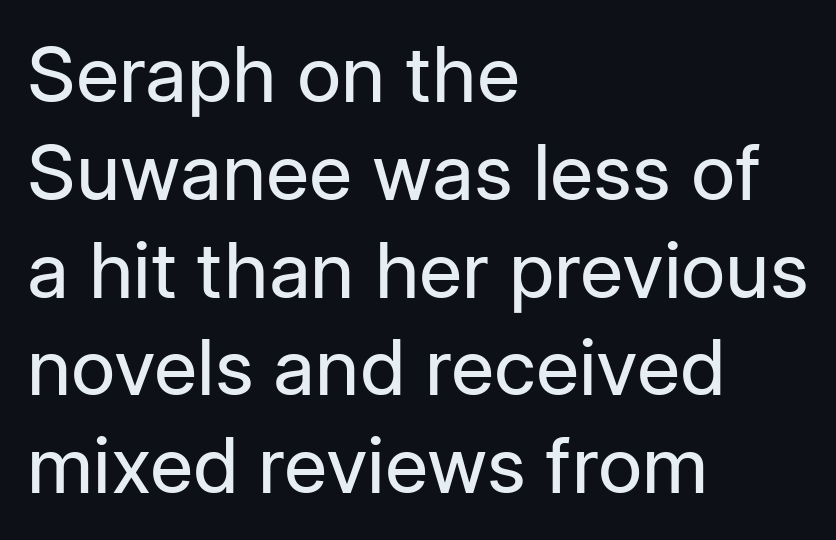
Q: Is the text bold? A: No.
Q: Is the text italic (slanted)? A: No, it is upright.
Q: Is the typeface a serif or a sans-serif typeface? A: Sans-serif.
Q: Is the text underlined? A: No.
Q: How is the paragraph aligned? A: Left-aligned.
Q: Is the spacing between letters normal or unusually wide? A: Normal.
Q: Is the spacing between lines tight, normal or loose? A: Normal.
Q: Width (condensed, normal, or wide)? A: Normal.
Q: Stroke contrast? A: Low.
Q: x-height? A: Medium.
Q: Monospaced? A: No.
